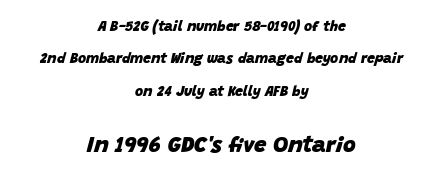
Q: Is the text bold? A: Yes.
Q: Is the text italic (slanted)? A: Yes, it leans right by about 15 degrees.
Q: Is the text underlined? A: No.
Q: How is the paragraph aligned? A: Centered.
Q: Is the spacing between letters normal or unusually wide? A: Normal.
Q: Is the spacing between lines tight, normal or loose? A: Loose.
Q: Which block of text is set in a larger size, the first (top) or the second (bottom)? A: The second (bottom) one.
